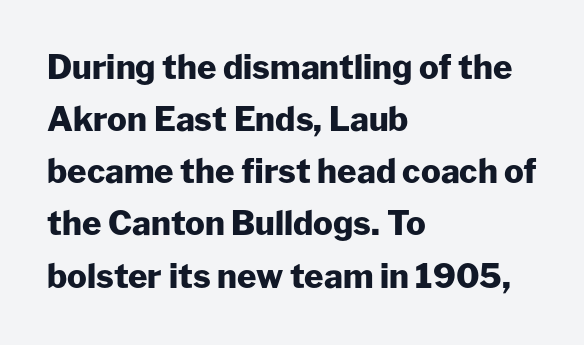
Q: Is the text bold? A: Yes.
Q: Is the text italic (slanted)? A: No, it is upright.
Q: Is the typeface a serif or a sans-serif typeface? A: Sans-serif.
Q: Is the text underlined? A: No.
Q: How is the paragraph aligned? A: Left-aligned.
Q: Is the spacing between letters normal or unusually wide? A: Normal.
Q: Is the spacing between lines tight, normal or loose? A: Normal.
Q: Width (condensed, normal, or wide)? A: Normal.
Q: Stroke contrast? A: Low.
Q: x-height? A: Medium.
Q: Monospaced? A: No.
